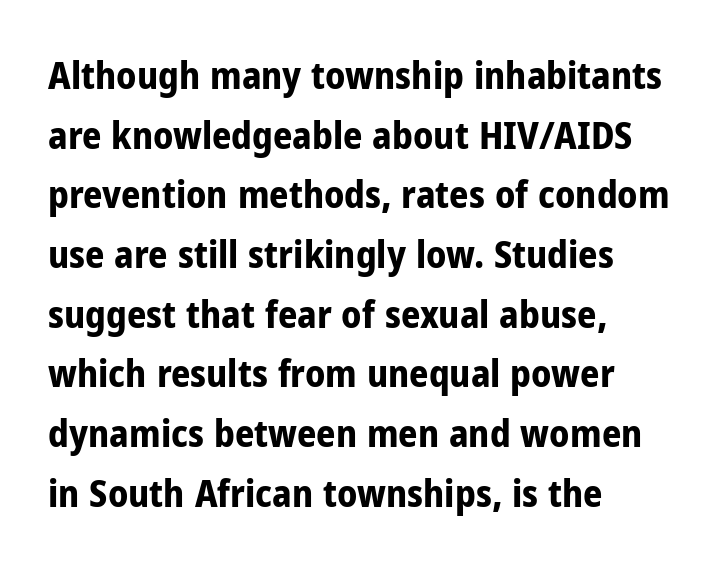
Weight: bold. Varying glyph widths throughout — classic text-font behaviour. Underlining? Definitely not there. Grotesque or geometric, the face here clearly has no serifs. Students, note that the glyphs here touch the page at normal intervals. Notice how descenders clear the ascenders below comfortably — that's standard leading.
